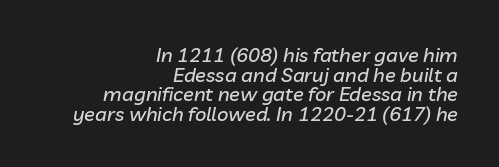
The image shows 20 px text type, italic (leaning right); set right-aligned, tight line spacing (0.98x), normal letter spacing, not underlined.
